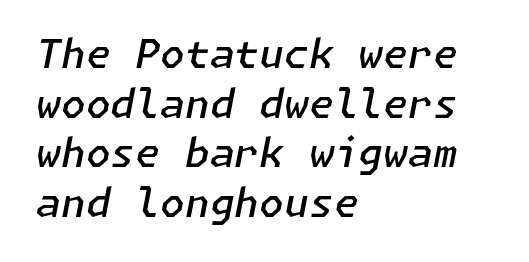
Q: Is the text bold? A: Semi-bold.
Q: Is the text italic (slanted)? A: Yes, it leans right by about 11 degrees.
Q: Is the text underlined? A: No.
Q: How is the paragraph aligned? A: Left-aligned.
Q: Is the spacing between letters normal or unusually wide? A: Normal.
Q: Width (condensed, normal, or wide)? A: Normal.
Q: Stroke contrast? A: Low.
Q: x-height? A: Medium.
